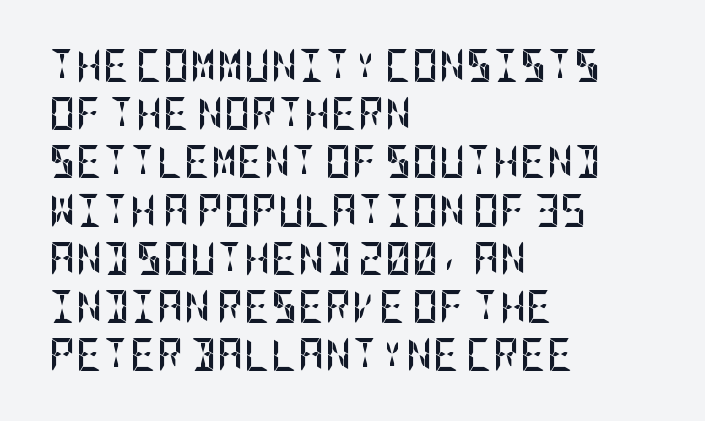
Q: Is the text bold? A: Yes.
Q: Is the text italic (slanted)? A: No, it is upright.
Q: Is the typeface a serif or a sans-serif typeface? A: Sans-serif.
Q: Is the text underlined? A: No.
Q: How is the paragraph aligned? A: Left-aligned.
Q: Is the spacing between letters normal or unusually wide? A: Normal.
Q: Is the spacing between lines tight, normal or loose? A: Normal.
Q: Width (condensed, normal, or wide)? A: Condensed.
Q: Stroke contrast? A: Low.
Q: x-height? A: Large.
